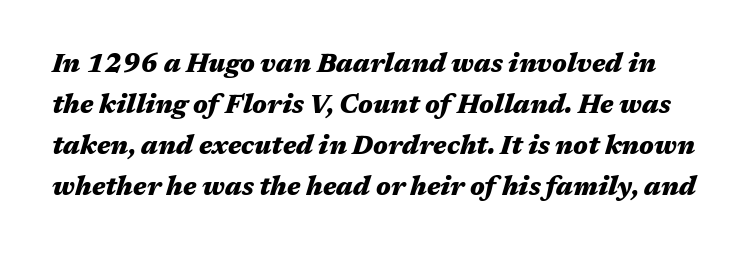
Typographic density is high because the face is bold. A normal amount of white space separates one row of letters from the next. Letter spacing: default. This sample uses an oblique cut, with every glyph tilted off the vertical. Check the space under the baseline: it is left empty.
